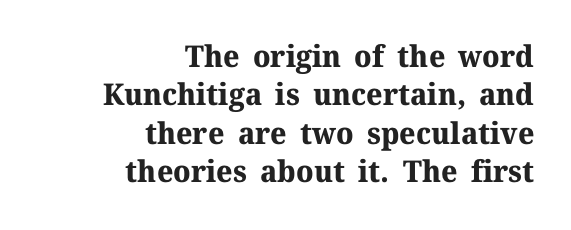
This sample uses an upright cut, with every glyph sitting square on the baseline. Where is the straight margin? On the right. The text was rendered using a seriffed face with decorative stroke endings. How would I describe the line gaps? Plain and ordinary. Each letter keeps its own natural width here, so spacing adapts to shape.
